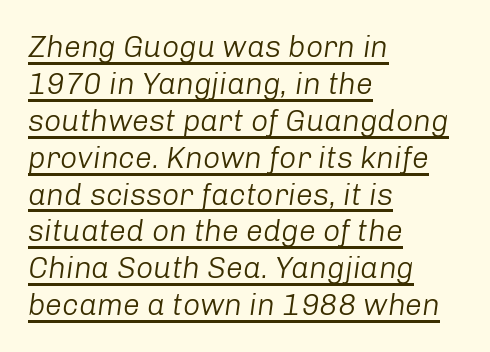
The whole block is typeset with a tilt. Teacher's note: observe the even left margin — that is flush-left alignment. The face used here is proportionally spaced, like ordinary book or web type. Between one letter and the next there's only the usual sliver of space. The passage shown is not bold in any degree. Glance below the letters and you will spot a drawn line.
